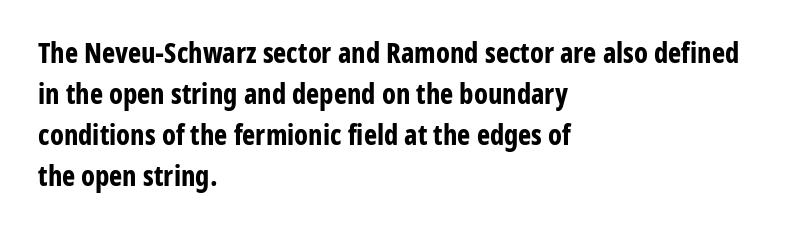
Q: Is the text bold? A: Yes.
Q: Is the text italic (slanted)? A: No, it is upright.
Q: Is the typeface a serif or a sans-serif typeface? A: Sans-serif.
Q: Is the text underlined? A: No.
Q: How is the paragraph aligned? A: Left-aligned.
Q: Is the spacing between letters normal or unusually wide? A: Normal.
Q: Is the spacing between lines tight, normal or loose? A: Normal.
Q: Width (condensed, normal, or wide)? A: Condensed.
Q: Stroke contrast? A: Low.
Q: x-height? A: Medium.
Q: Monospaced? A: No.
